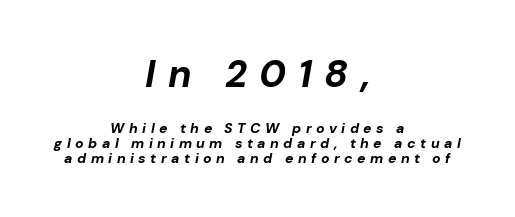
Rows of type sit shoulder to shoulder in the vertical direction. This sample is center-justified, so both line endings float freely. The face used here has the dense, thick strokes of a bold. Proportional: the letters do not fall into vertical columns. Lines of text with bare space underneath.
